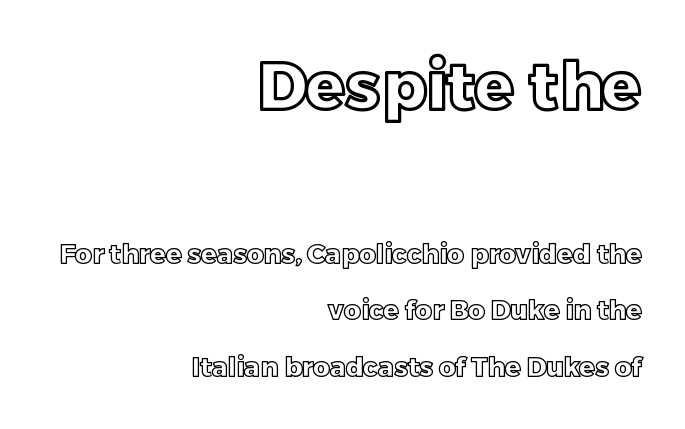
The image shows 65 px text type, upright; set right-aligned, loose line spacing (2.17x), normal letter spacing, not underlined; the first (top) block is 2.5x larger; a large x-height.
